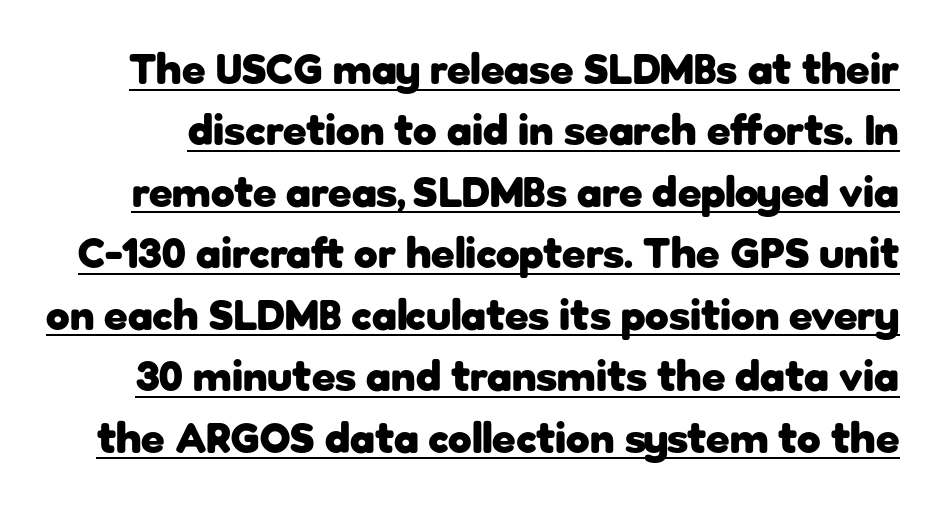
Caption: bold face, heavy strokes. The passage shown is typeset with a sans-serif family. Descenders here cross a horizontal rule under the line. These lines are rendered in a variable-pitch font.
